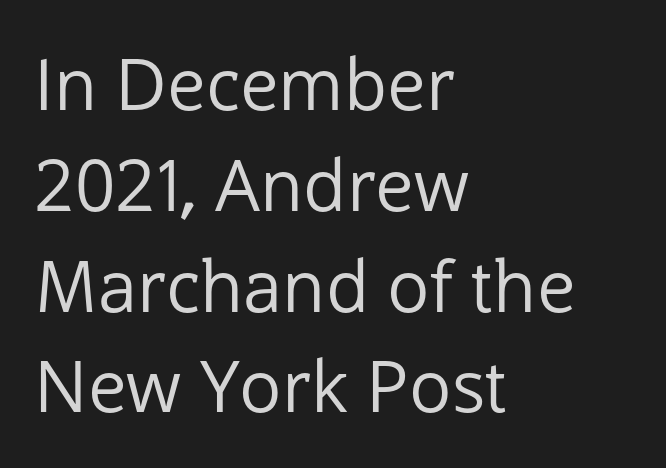
Q: Is the text bold? A: No.
Q: Is the text italic (slanted)? A: No, it is upright.
Q: Is the typeface a serif or a sans-serif typeface? A: Sans-serif.
Q: Is the text underlined? A: No.
Q: How is the paragraph aligned? A: Left-aligned.
Q: Is the spacing between letters normal or unusually wide? A: Normal.
Q: Is the spacing between lines tight, normal or loose? A: Normal.
Q: Width (condensed, normal, or wide)? A: Normal.
Q: Stroke contrast? A: Low.
Q: x-height? A: Medium.
Q: Monospaced? A: No.
